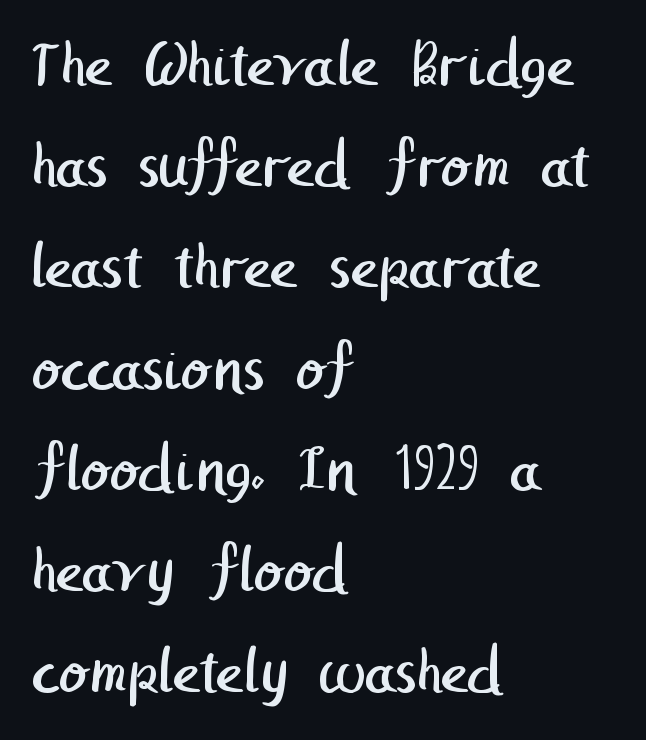
No chunkiness to these letters — they're not bold. The ragged edge is on the right, which tells us the setting is flush left. Compared with typical body copy, the letter spacing here is the same. Interline gaps are of average width in this sample.
